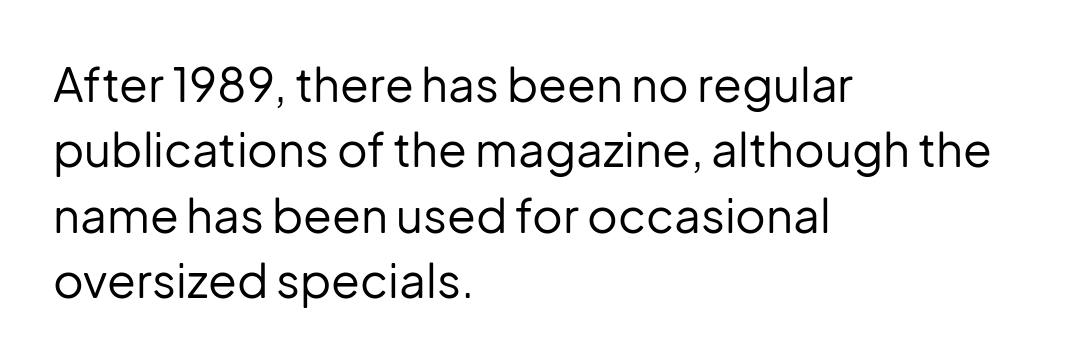
Q: Is the text bold? A: No.
Q: Is the text italic (slanted)? A: No, it is upright.
Q: Is the typeface a serif or a sans-serif typeface? A: Sans-serif.
Q: Is the text underlined? A: No.
Q: How is the paragraph aligned? A: Left-aligned.
Q: Is the spacing between letters normal or unusually wide? A: Normal.
Q: Is the spacing between lines tight, normal or loose? A: Normal.
Q: Width (condensed, normal, or wide)? A: Normal.
Q: Stroke contrast? A: Low.
Q: x-height? A: Medium.
Q: Monospaced? A: No.
